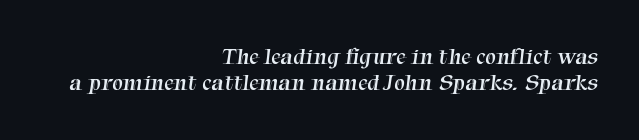
Q: Is the text bold? A: No.
Q: Is the text underlined? A: No.
Q: How is the paragraph aligned? A: Right-aligned.
Q: Is the spacing between letters normal or unusually wide? A: Normal.
Q: Is the spacing between lines tight, normal or loose? A: Tight.
